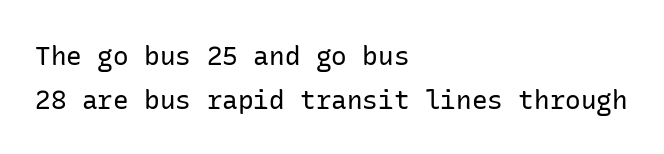
Spacing between characters is what you'd get straight out of the box. Letters rest on an invisible, unmarked baseline. Posture: vertical. On a weight scale, this lands at 450 or below.
